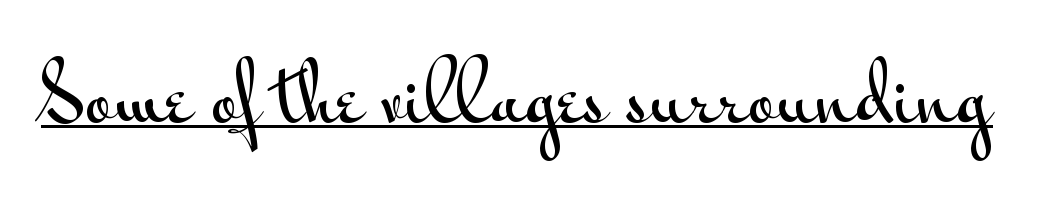
{"serif": "no", "width": "wide", "stroke_contrast": "medium", "x_height": "small", "monospaced": "no", "underline": "yes", "letter_spacing": "normal", "letter_spacing_em": 0.0, "glyph_px": 77}
